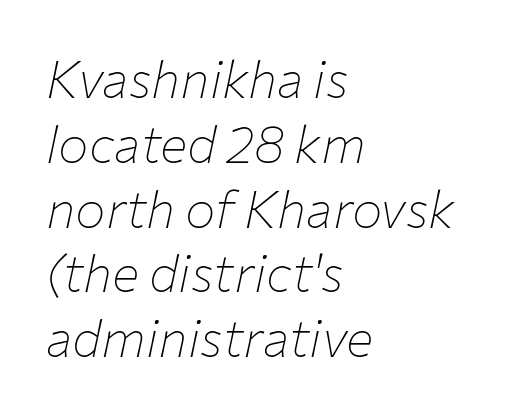
Glance below the letters and you will spot only blank space. These glyphs show unthickened strokes, regular width or finer. Reading down the column, the eye jumps a familiar distance to each next line. Is this a fixed-width face? No — the glyphs have proportional, varying widths. Italic: yes, the glyphs are oblique.
